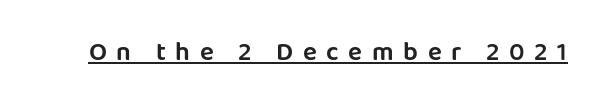
The lettering holds an erect, upright posture throughout. The sample's only ornament is a line tracing under the words. Glyph-to-glyph distance is far greater than everyday printed text.
